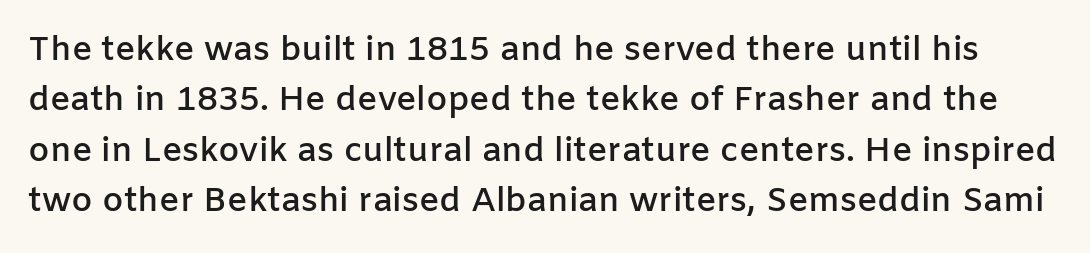
The image shows 34 px semibold sans-serif type, upright; set normal line spacing (1.48x), normal letter spacing, not underlined; low stroke contrast and a medium x-height.
